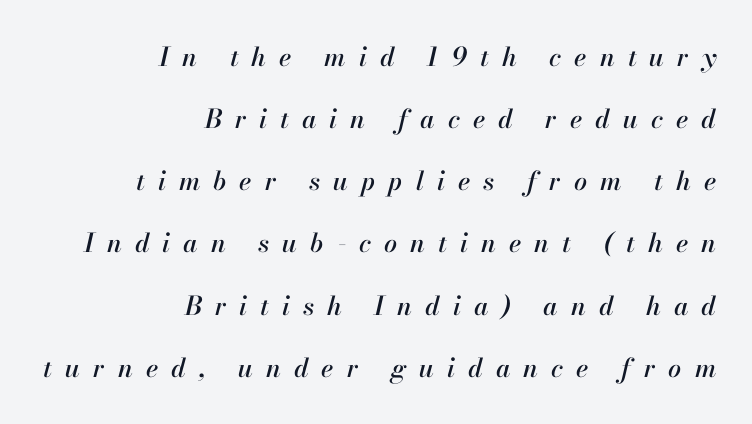
{"italic": "yes", "lean": "right", "slant_degrees": 13, "underline": "no", "align": "right", "line_spacing": "loose", "line_spacing_ratio": 2.39, "letter_spacing": "wide", "letter_spacing_em": 0.5, "glyph_px": 26}
